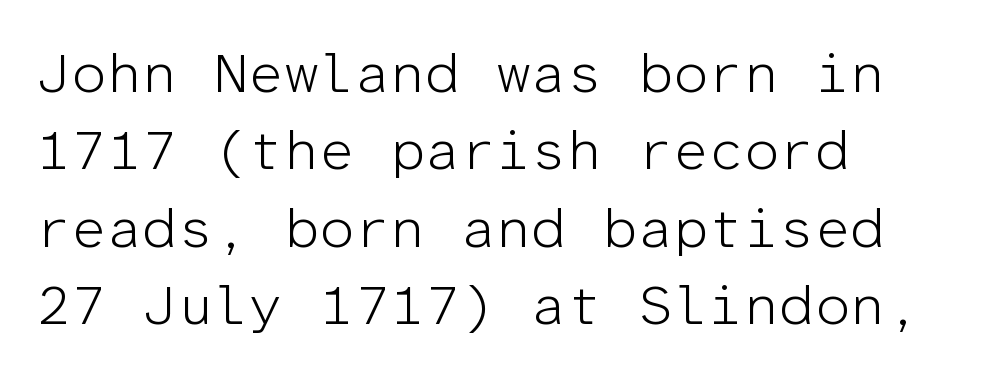
All the whitespace from short lines collects on the right. The glyphs in this specimen are sans serif. The baseline area is clear. The rendering keeps characters at their native spacing.
